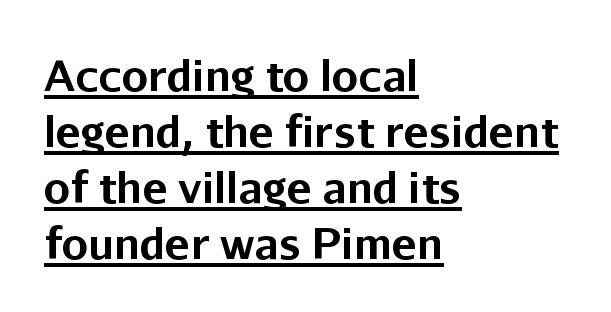
The paragraph has a hard left edge and a soft right edge. How heavy is the stroke? Heavy — this is a bold. The passage shown is typed in a proportional face where columns would drift. Serifs: no, the terminals of the letterforms are clean.
